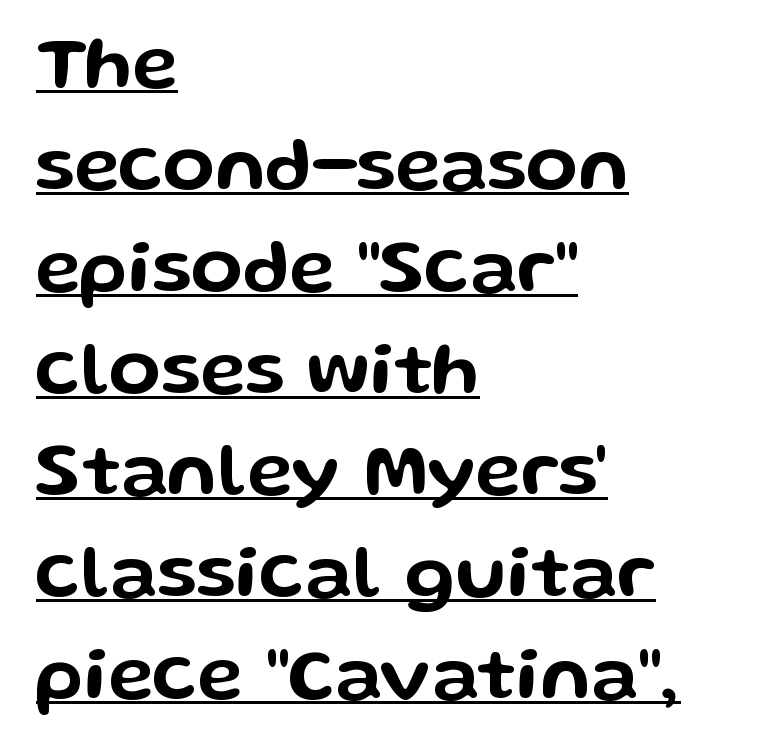
The image shows 76 px wide sans-serif type, upright; set left-aligned, normal line spacing (1.34x), normal letter spacing, underlined; low stroke contrast and a medium x-height.
